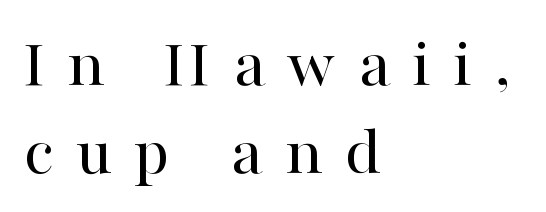
{"serif": "yes", "italic": "no", "bold": "no", "weight": "regular", "width": "normal", "stroke_contrast": "high", "x_height": "medium", "monospaced": "no", "underline": "no", "align": "left", "line_spacing_ratio": 1.24, "letter_spacing": "wide", "letter_spacing_em": 0.31, "glyph_px": 71}
